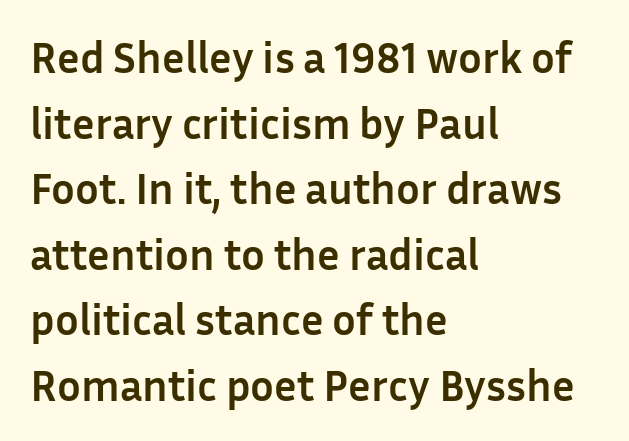
The image shows 44 px semibold sans-serif type, upright; set left-aligned, normal line spacing (1.49x), normal letter spacing, not underlined; low stroke contrast and a medium x-height.
